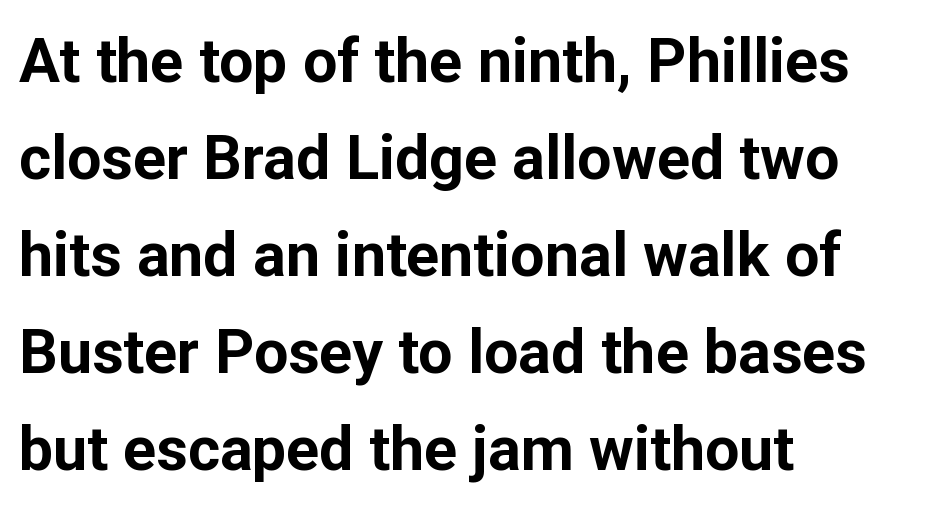
Q: Is the text bold? A: Yes.
Q: Is the text italic (slanted)? A: No, it is upright.
Q: Is the typeface a serif or a sans-serif typeface? A: Sans-serif.
Q: Is the text underlined? A: No.
Q: How is the paragraph aligned? A: Left-aligned.
Q: Is the spacing between letters normal or unusually wide? A: Normal.
Q: Is the spacing between lines tight, normal or loose? A: Normal.
Q: Width (condensed, normal, or wide)? A: Normal.
Q: Stroke contrast? A: Low.
Q: x-height? A: Medium.
Q: Monospaced? A: No.
